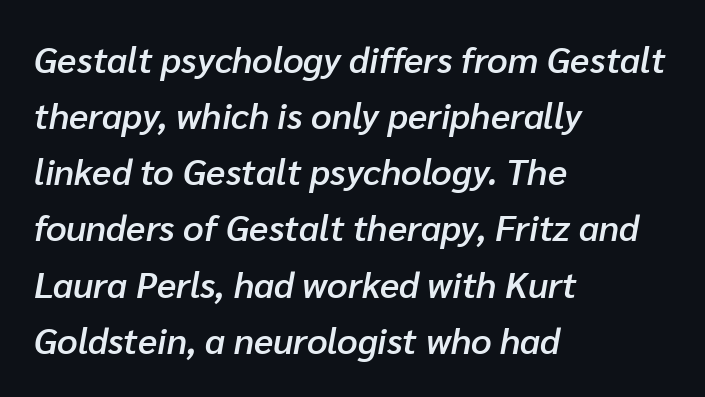
The image shows 36 px semibold type, italic (leaning right); set left-aligned, normal line spacing (1.56x), normal letter spacing, not underlined; low stroke contrast and a medium x-height.
